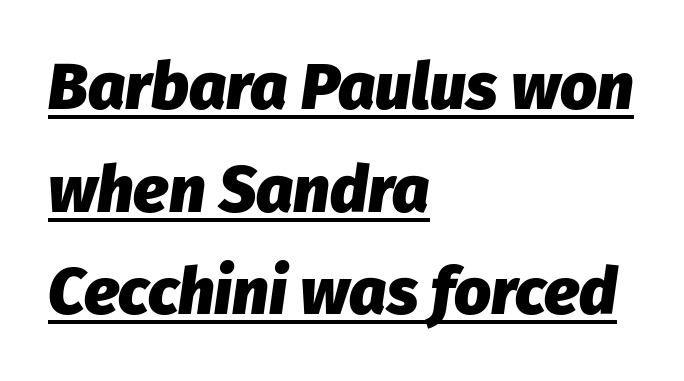
The setting favours the left margin, as ordinary paragraphs usually do. The font is running at its bold setting. These lines are rendered in a variable-pitch font. The words here are underlined. Standard letterfit; no display-style spreading of the glyphs. The space between consecutive lines is moderate.
